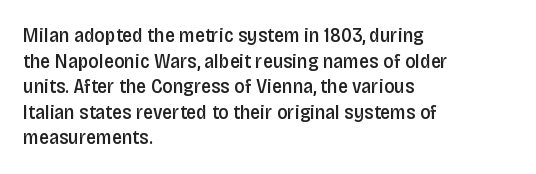
The image shows 20 px text type, upright; set left-aligned, normal line spacing (1.28x), normal letter spacing, not underlined.
